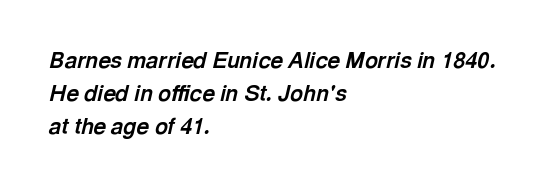
Compared with an ordinary text face, these strokes are far heavier — a full bold. Observe the ordinary spacing: letters are neighbours, not strangers. The zone under the glyphs is completely vacant. These lines are set flush left with a ragged right edge. Compared with ordinary roman type, these characters are visibly tilted. The vertical gap from one line to the next is medium.
